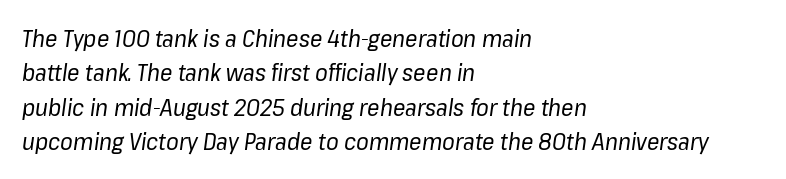
Q: Is the text bold? A: No.
Q: Is the text italic (slanted)? A: Yes, it leans right by about 8 degrees.
Q: Is the text underlined? A: No.
Q: How is the paragraph aligned? A: Left-aligned.
Q: Is the spacing between letters normal or unusually wide? A: Normal.
Q: Is the spacing between lines tight, normal or loose? A: Normal.
